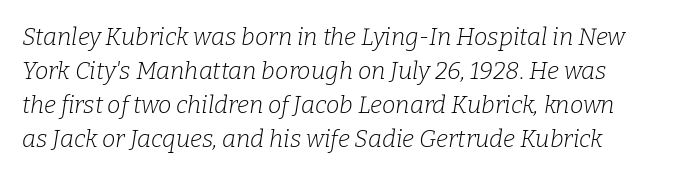
Q: Is the text bold? A: No.
Q: Is the text italic (slanted)? A: Yes, it leans right by about 9 degrees.
Q: Is the text underlined? A: No.
Q: How is the paragraph aligned? A: Left-aligned.
Q: Is the spacing between letters normal or unusually wide? A: Normal.
Q: Is the spacing between lines tight, normal or loose? A: Normal.
